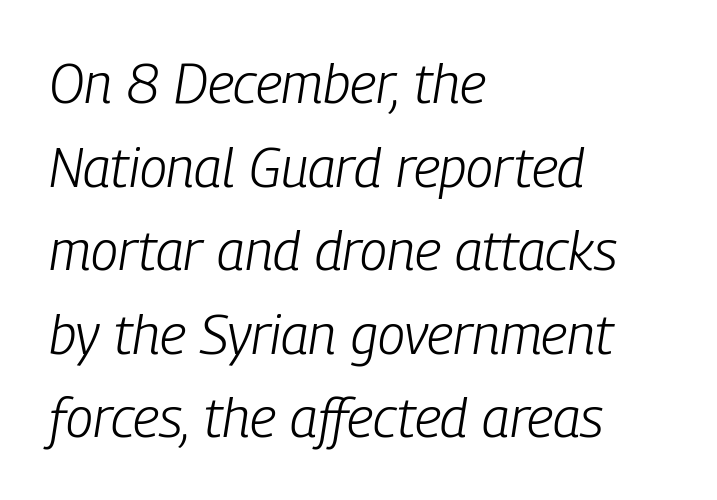
The image shows 55 px light, condensed type, italic (leaning right); set left-aligned, normal line spacing (1.52x), normal letter spacing, not underlined; low stroke contrast and a medium x-height.
